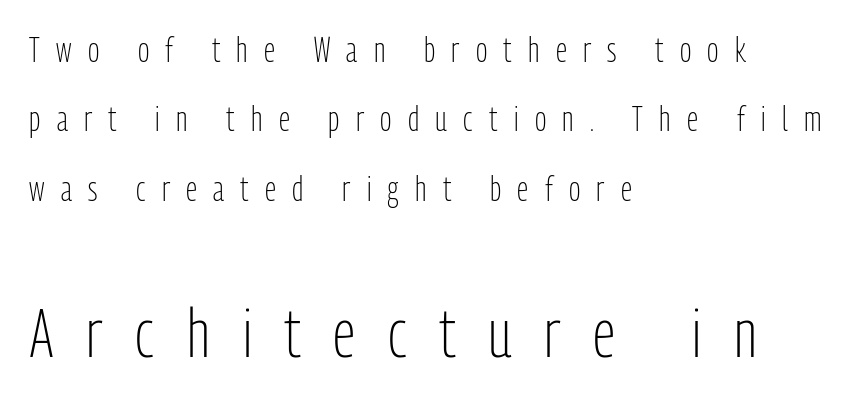
{"serif": "no", "italic": "no", "bold": "no", "weight": "light", "width": "condensed", "stroke_contrast": "low", "x_height": "medium", "monospaced": "no", "underline": "no", "align": "left", "line_spacing": "loose", "line_spacing_ratio": 2.04, "letter_spacing": "wide", "letter_spacing_em": 0.48, "larger_block": "second", "size_ratio": 2.0, "glyph_px": 68}
